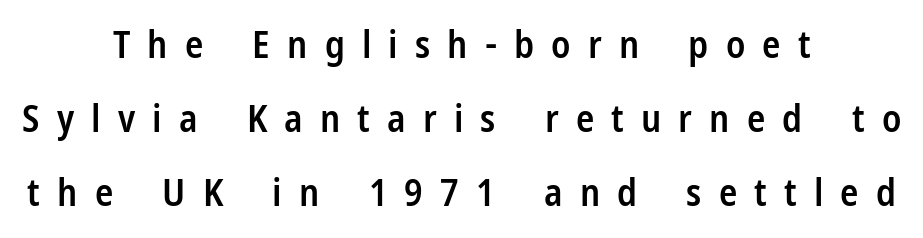
The image shows 38 px semibold, condensed sans-serif type, upright; set centered, loose line spacing (1.95x), unusually wide letter spacing (+0.45 em), not underlined; low stroke contrast and a medium x-height.
